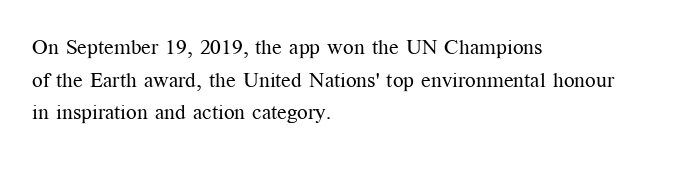
The image shows 21 px text type, upright; set left-aligned, normal line spacing (1.55x), normal letter spacing, not underlined.
